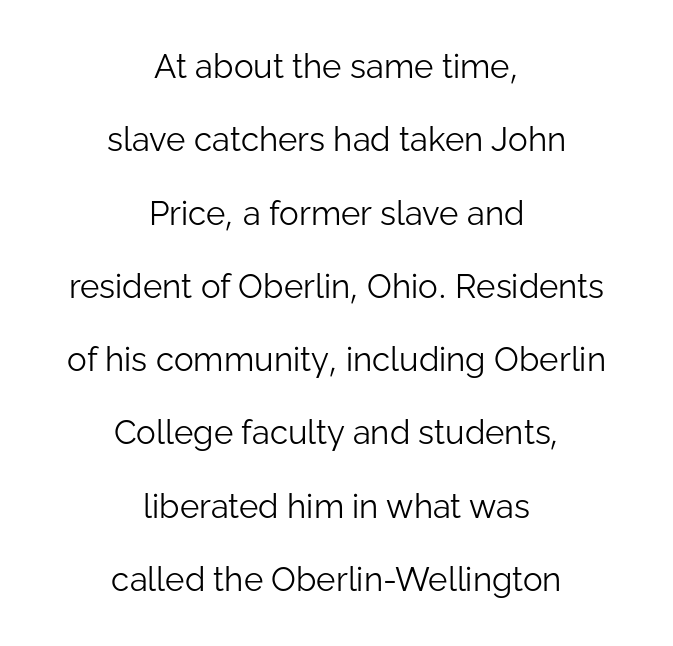
Honestly, the rows look like they've been pulled way apart. This sample has the flowing, uneven cadence of proportional lettering. One-word summary of the alignment: center. Posture: upright roman.
